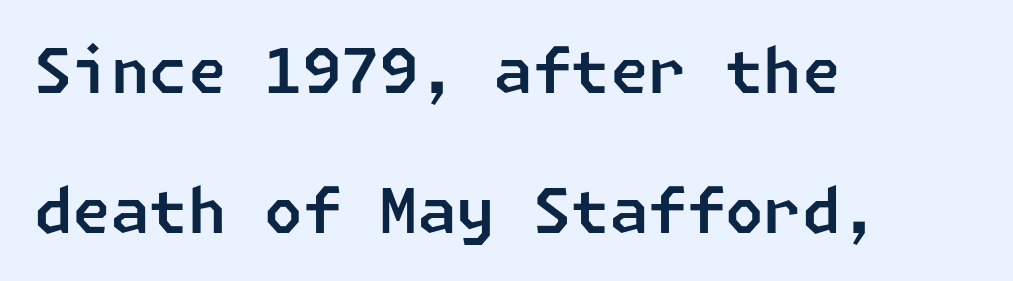
Summary of vertical rhythm: relaxed, with wide interline spacing. The text was rendered using a sans face with plain stroke endings. The letterforms sit shoulder to shoulder at normal distance. All the whitespace from short lines collects on the right. Nobody drew a line under any word here.
